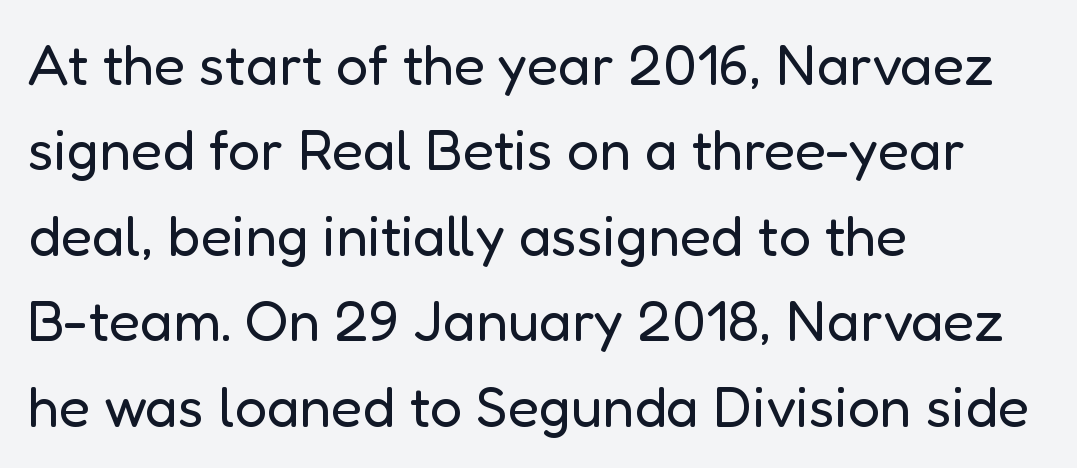
Q: Is the text bold? A: No.
Q: Is the text italic (slanted)? A: No, it is upright.
Q: Is the typeface a serif or a sans-serif typeface? A: Sans-serif.
Q: Is the text underlined? A: No.
Q: How is the paragraph aligned? A: Left-aligned.
Q: Is the spacing between letters normal or unusually wide? A: Normal.
Q: Is the spacing between lines tight, normal or loose? A: Normal.
Q: Width (condensed, normal, or wide)? A: Normal.
Q: Stroke contrast? A: Low.
Q: x-height? A: Medium.
Q: Monospaced? A: No.
